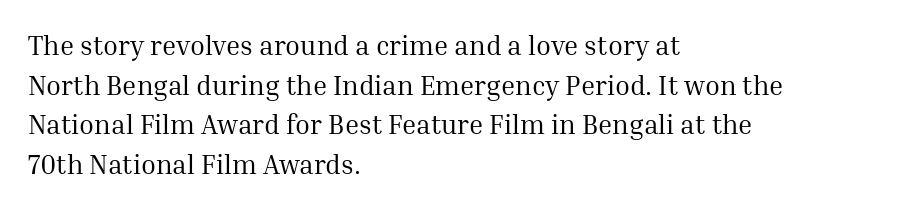
The image shows 27 px text type, upright; set left-aligned, normal line spacing (1.47x), normal letter spacing, not underlined.
